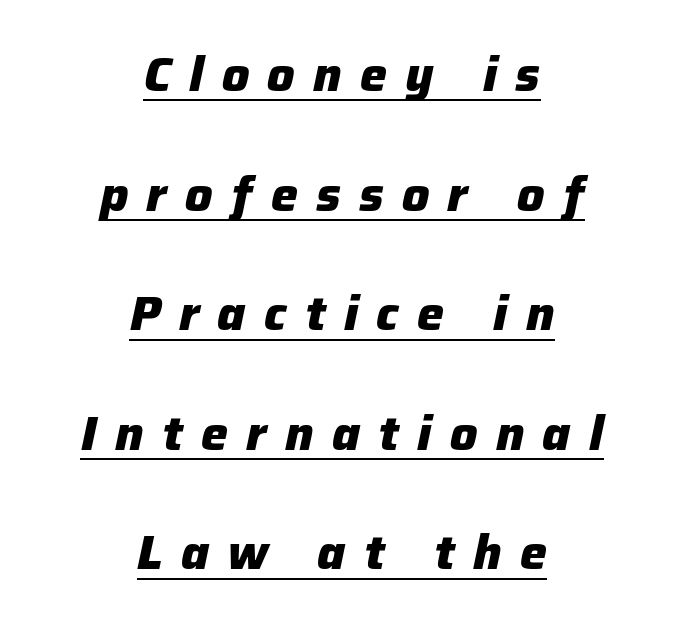
Q: Is the text bold? A: Yes.
Q: Is the text italic (slanted)? A: Yes, it leans right by about 12 degrees.
Q: Is the text underlined? A: Yes.
Q: How is the paragraph aligned? A: Centered.
Q: Is the spacing between letters normal or unusually wide? A: Unusually wide.
Q: Is the spacing between lines tight, normal or loose? A: Loose.
Q: Width (condensed, normal, or wide)? A: Normal.
Q: Stroke contrast? A: Low.
Q: x-height? A: Medium.
Q: Monospaced? A: No.
